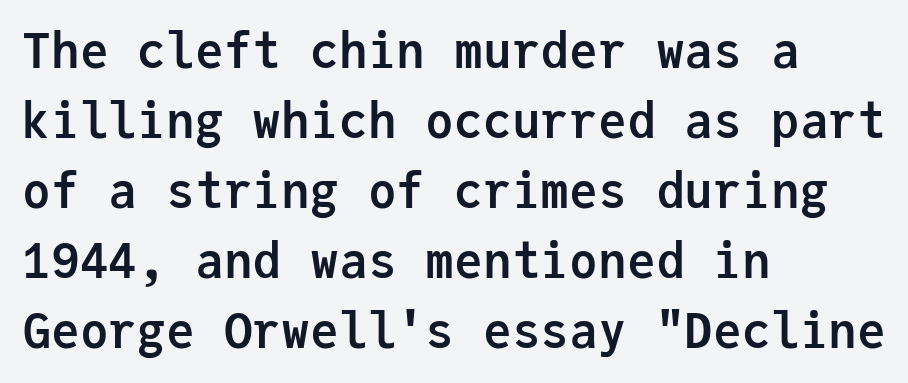
Reading down the block, your eye returns to a fixed left position each line. Tracking value appears to be zero — textbook default spacing. On the weight axis this lands at bold, roughly 700. Vertical spacing — default. The passage shown is typed in a monospace face where columns stay perfectly aligned. The letters stand upright; this is a roman face.
